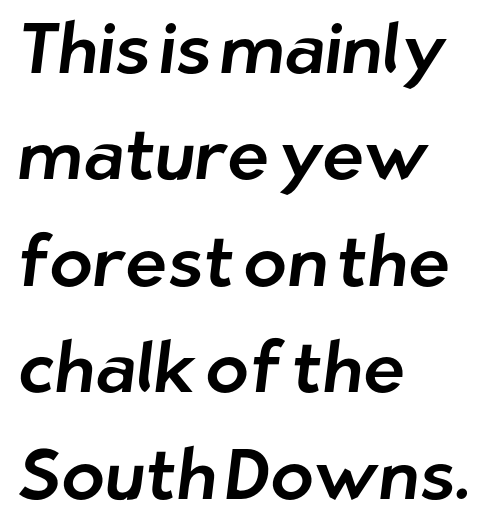
{"serif": "no", "width": "normal", "stroke_contrast": "low", "x_height": "medium", "monospaced": "no", "underline": "no", "align": "left", "line_spacing": "normal", "line_spacing_ratio": 1.5, "letter_spacing": "normal", "letter_spacing_em": 0.0, "glyph_px": 71}
